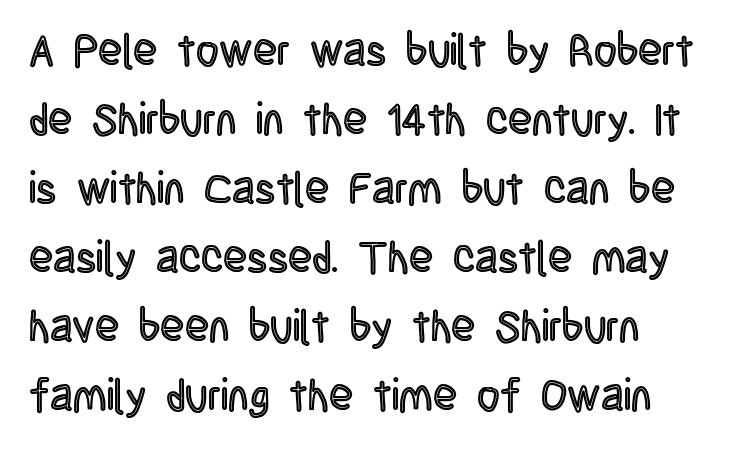
The image shows 44 px condensed type, upright; set left-aligned, normal line spacing (1.57x), normal letter spacing, not underlined; a large x-height.
